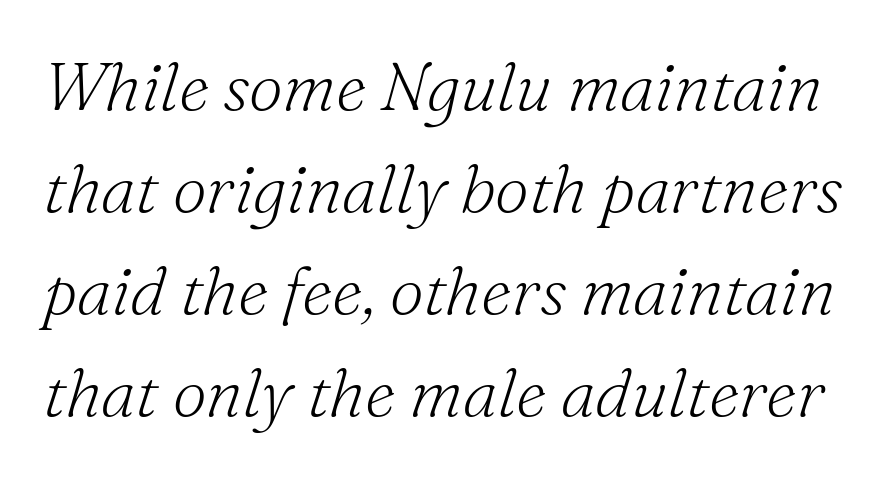
The image shows 68 px light serif type, italic (leaning right); set normal line spacing (1.5x), normal letter spacing, not underlined; medium stroke contrast and a small x-height.
